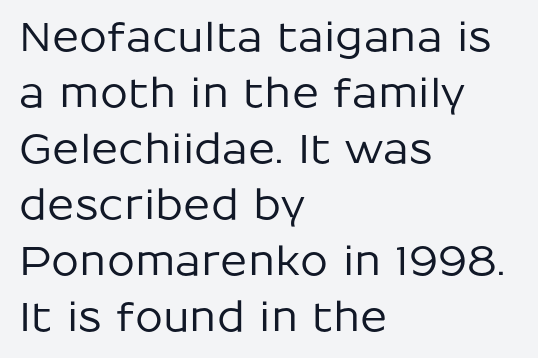
{"serif": "no", "italic": "no", "width": "normal", "stroke_contrast": "low", "x_height": "medium", "monospaced": "no", "underline": "no", "align": "left", "line_spacing": "normal", "line_spacing_ratio": 1.4, "letter_spacing": "normal", "letter_spacing_em": 0.0, "glyph_px": 40}
